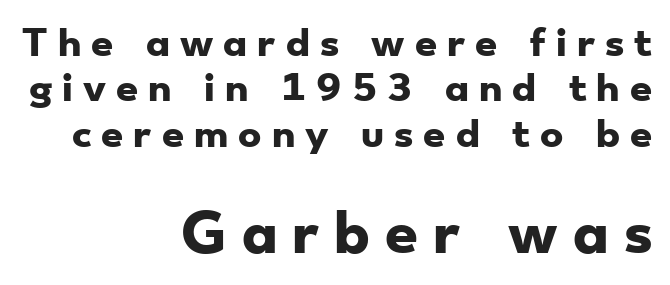
{"serif": "no", "bold": "yes", "weight": "heavy", "width": "wide", "stroke_contrast": "low", "x_height": "small", "monospaced": "no", "underline": "no", "align": "right", "line_spacing": "normal", "line_spacing_ratio": 1.3, "letter_spacing": "wide", "letter_spacing_em": 0.29, "larger_block": "second", "size_ratio": 1.49, "glyph_px": 52}
